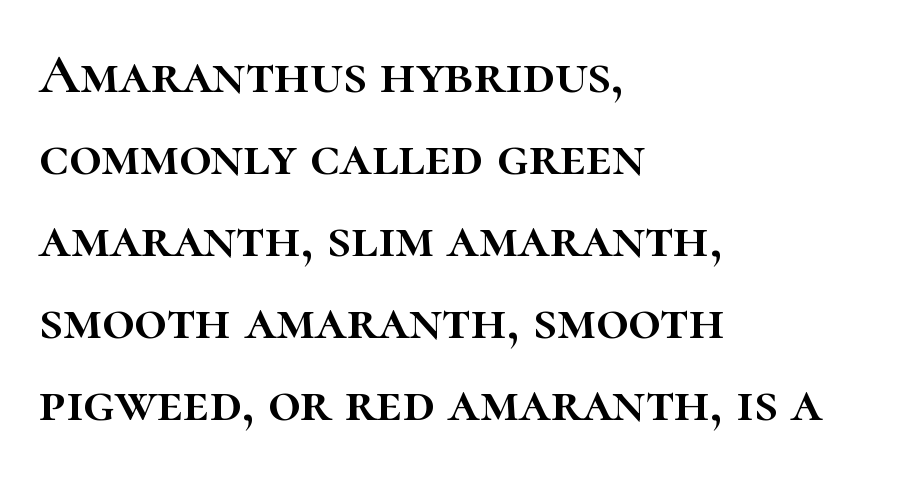
A clean baseline with only descenders dipping below it. The vertical gap from one line to the next is medium. The letters advance in unequal steps, a hallmark of proportional type. Do the letters lean? They stand straight. Alignment: flush left. Nobody touched the tracking dial on this one.
